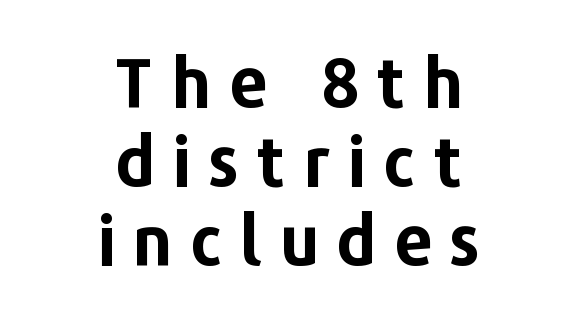
The image shows 68 px bold sans-serif type, upright; set centered, line spacing 1.16x, unusually wide letter spacing (+0.25 em), not underlined; low stroke contrast and a medium x-height.
